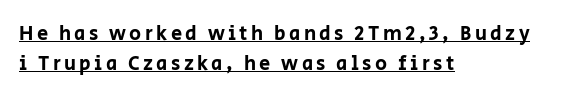
The image shows 20 px text type, upright; set left-aligned, normal line spacing (1.49x), underlined.
